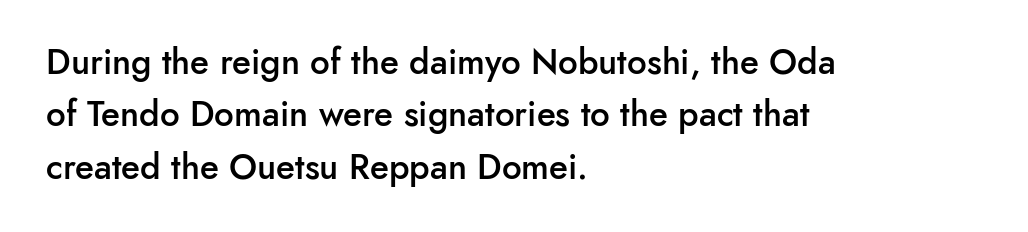
Q: Is the text bold? A: Semi-bold.
Q: Is the text italic (slanted)? A: No, it is upright.
Q: Is the typeface a serif or a sans-serif typeface? A: Sans-serif.
Q: Is the text underlined? A: No.
Q: How is the paragraph aligned? A: Left-aligned.
Q: Is the spacing between letters normal or unusually wide? A: Normal.
Q: Is the spacing between lines tight, normal or loose? A: Normal.
Q: Width (condensed, normal, or wide)? A: Normal.
Q: Stroke contrast? A: Low.
Q: x-height? A: Small.
Q: Monospaced? A: No.
